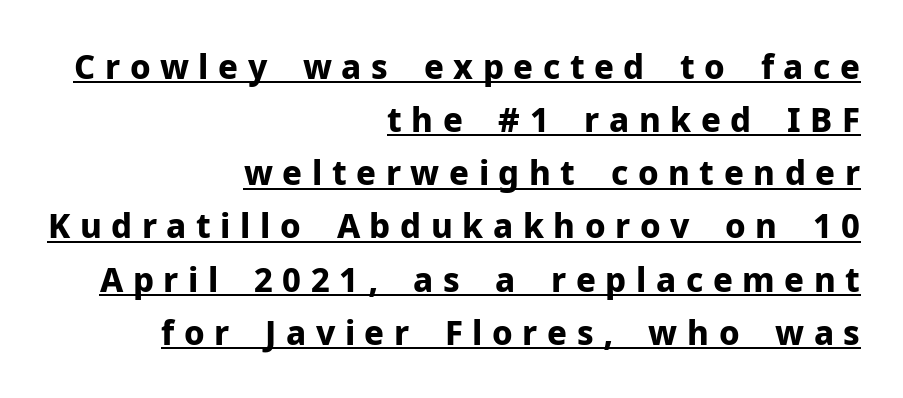
Q: Is the text bold? A: Yes.
Q: Is the text italic (slanted)? A: No, it is upright.
Q: Is the typeface a serif or a sans-serif typeface? A: Sans-serif.
Q: Is the text underlined? A: Yes.
Q: How is the paragraph aligned? A: Right-aligned.
Q: Is the spacing between letters normal or unusually wide? A: Unusually wide.
Q: Is the spacing between lines tight, normal or loose? A: Normal.
Q: Width (condensed, normal, or wide)? A: Normal.
Q: Stroke contrast? A: Low.
Q: x-height? A: Medium.
Q: Monospaced? A: No.
